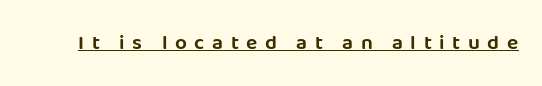
Is the letter spacing exaggerated? Yes — the characters are pushed far apart. Notice how a bar underscores the lettering throughout. These lines were composed using upright roman letters.
